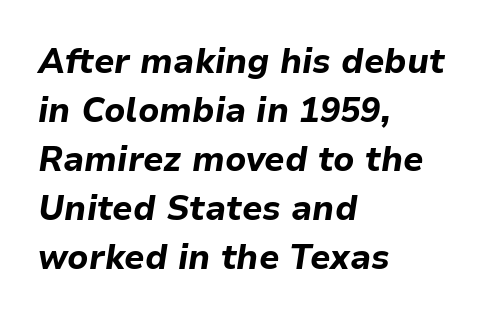
The image shows 34 px bold type, italic (leaning right); set left-aligned, normal line spacing (1.44x), normal letter spacing, not underlined; low stroke contrast and a medium x-height.
